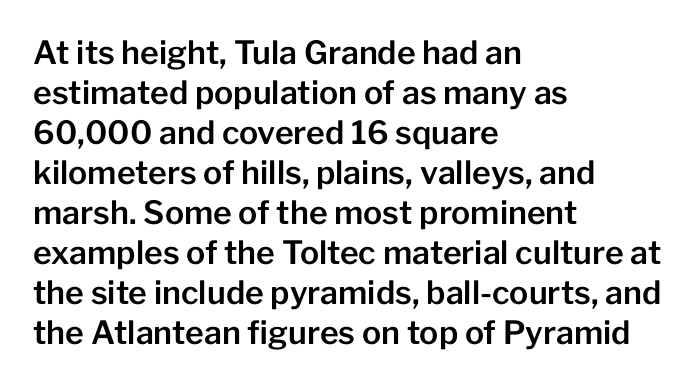
{"serif": "no", "italic": "no", "width": "normal", "stroke_contrast": "low", "x_height": "medium", "monospaced": "no", "underline": "no", "align": "left", "line_spacing": "normal", "line_spacing_ratio": 1.25, "letter_spacing": "normal", "letter_spacing_em": 0.0, "glyph_px": 32}
